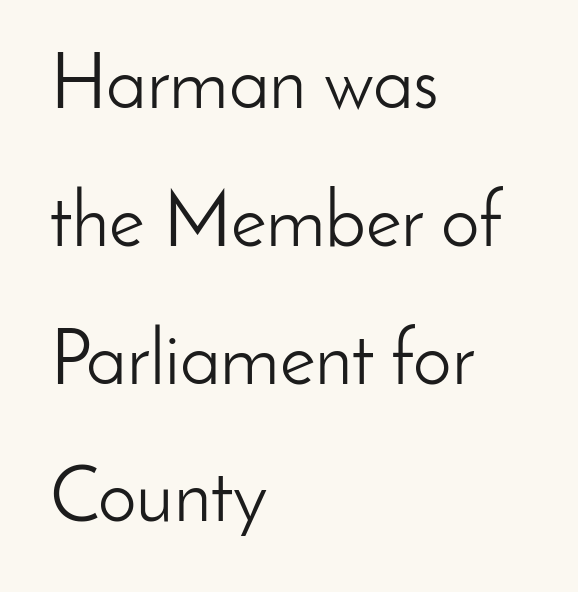
{"serif": "no", "italic": "no", "bold": "no", "weight": "light", "width": "normal", "stroke_contrast": "low", "x_height": "small", "monospaced": "no", "underline": "no", "align": "left", "line_spacing_ratio": 1.79, "letter_spacing": "normal", "letter_spacing_em": 0.0, "glyph_px": 77}
